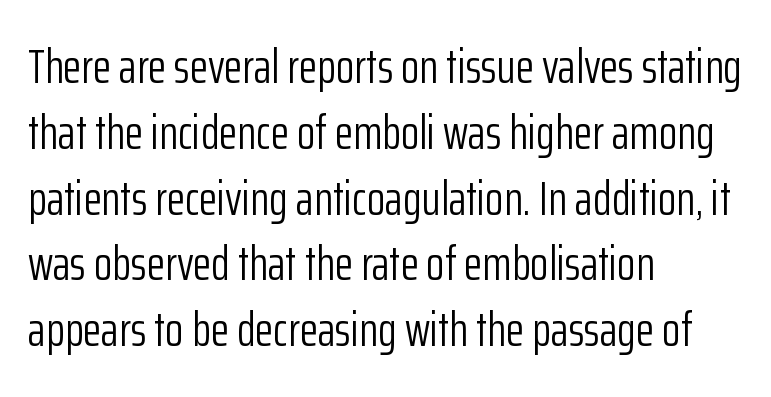
Q: Is the text bold? A: No.
Q: Is the text italic (slanted)? A: No, it is upright.
Q: Is the typeface a serif or a sans-serif typeface? A: Sans-serif.
Q: Is the text underlined? A: No.
Q: How is the paragraph aligned? A: Left-aligned.
Q: Is the spacing between letters normal or unusually wide? A: Normal.
Q: Is the spacing between lines tight, normal or loose? A: Normal.
Q: Width (condensed, normal, or wide)? A: Condensed.
Q: Stroke contrast? A: Low.
Q: x-height? A: Medium.
Q: Monospaced? A: No.
